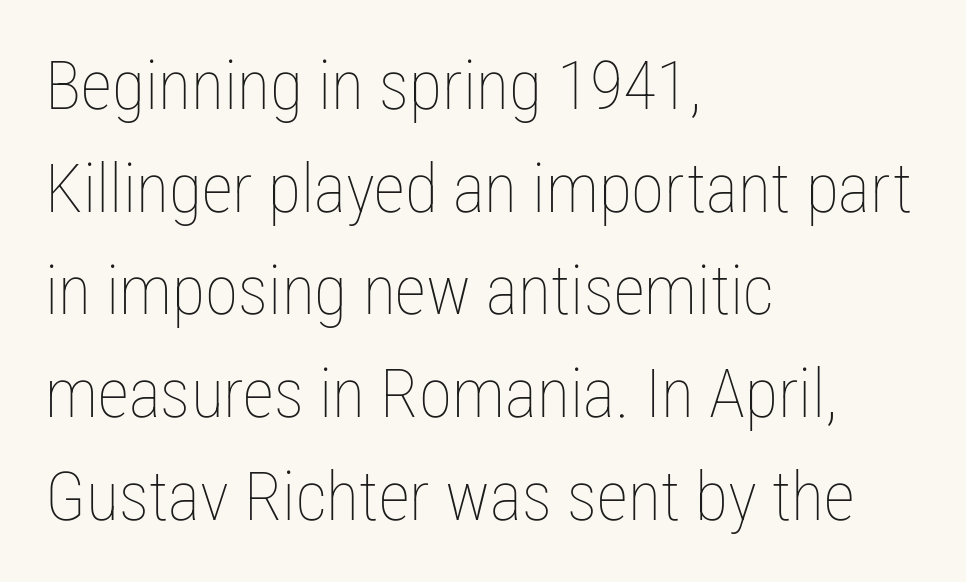
The image shows 68 px thin, condensed type, upright; set left-aligned, normal line spacing (1.51x), normal letter spacing, not underlined; low stroke contrast and a medium x-height.
